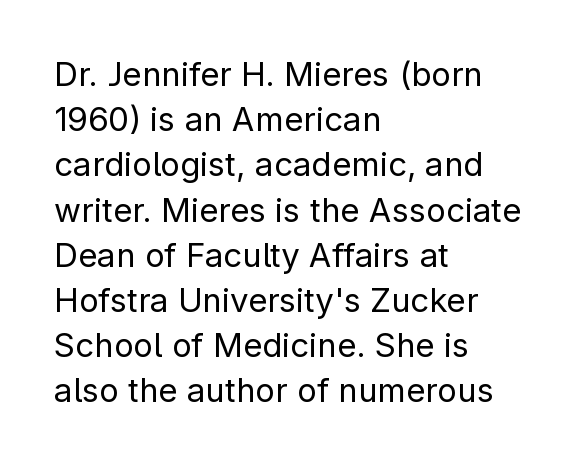
Varying glyph widths throughout — classic text-font behaviour. Underline: absent. The line texture is even and compact thanks to regular tracking. Does the type have serifs? No, each stem ends abruptly. What's the leading like? Ordinary, nothing unusual.
